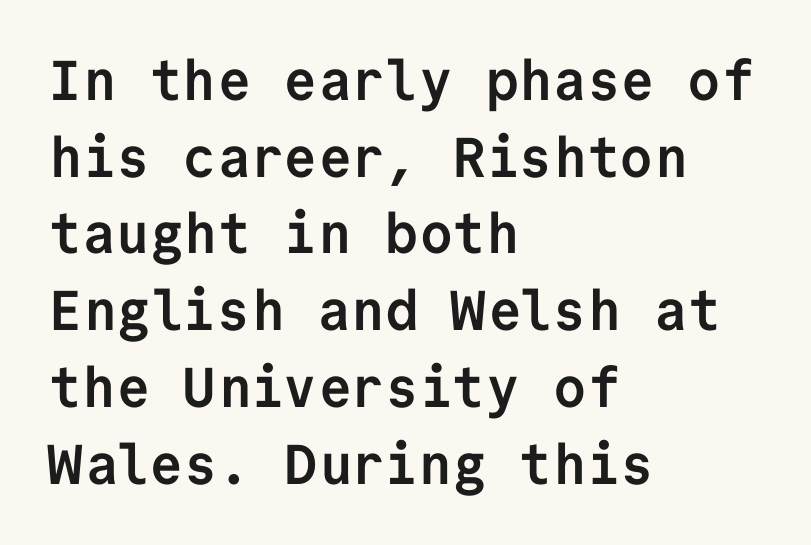
Beneath every word, the page is bare. Left-aligned paragraph, ragged on the right. In terms of weight, the rendering is a true, heavy bold. Rows of type keep a routine distance in the vertical direction. The font's upright variant was chosen for this text.
